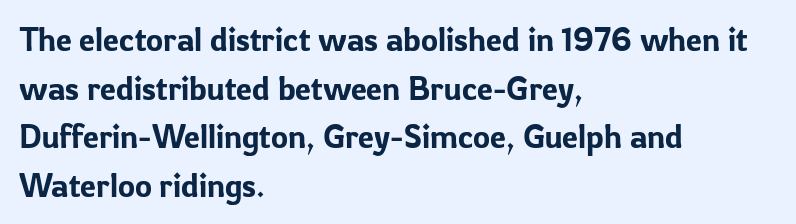
The image shows 32 px sans-serif type, upright; set left-aligned, normal line spacing (1.52x), normal letter spacing, not underlined; low stroke contrast and a medium x-height.
